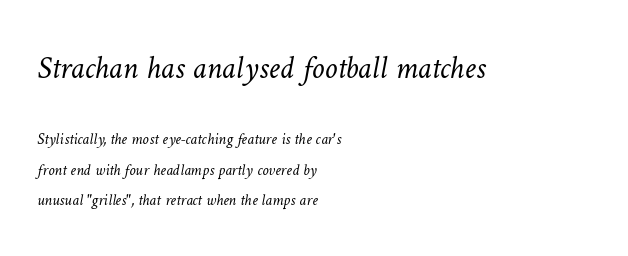
The image shows 32 px light type; set left-aligned, loose line spacing (1.9x), normal letter spacing, not underlined; the first (top) block is 2.0x larger; low stroke contrast and a medium x-height.
